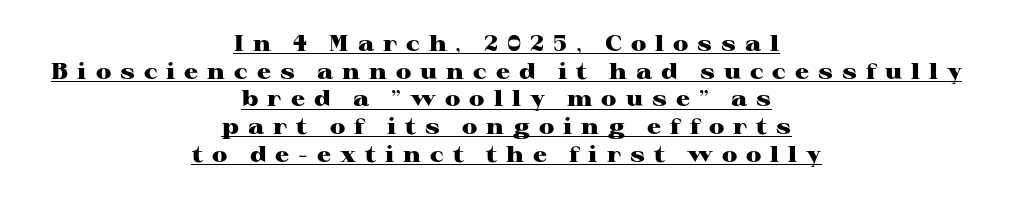
Q: Is the text bold? A: Yes.
Q: Is the text italic (slanted)? A: No, it is upright.
Q: Is the text underlined? A: Yes.
Q: How is the paragraph aligned? A: Centered.
Q: Is the spacing between letters normal or unusually wide? A: Unusually wide.
Q: Is the spacing between lines tight, normal or loose? A: Normal.
